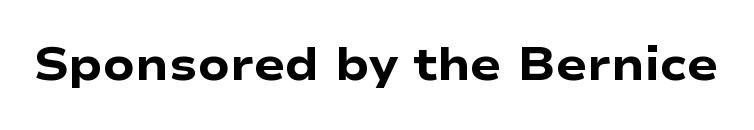
What weight is shown? A full bold with thick strokes. The rendering keeps characters at their native spacing. Typographically, this falls in the sans-serif category. Think of a printed novel: that variable character pitch is what you see here. The font's upright variant was chosen for this text. Only glyphs here, with clear space below each row.
